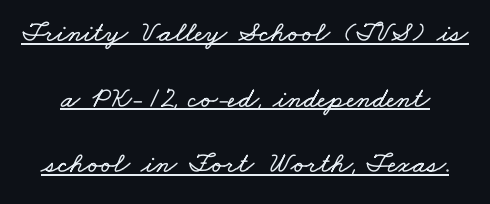
{"width": "wide", "stroke_contrast": "low", "x_height": "small", "monospaced": "no", "underline": "yes", "line_spacing": "loose", "line_spacing_ratio": 2.26, "letter_spacing": "normal", "letter_spacing_em": 0.0, "glyph_px": 29}
